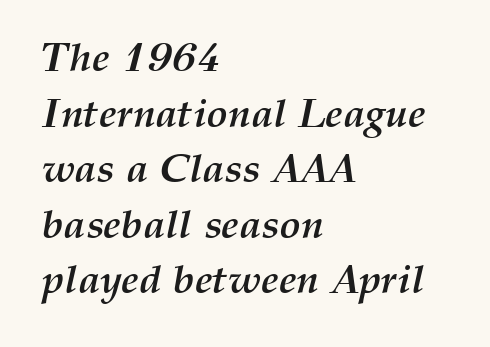
Q: Is the text bold? A: Yes.
Q: Is the text italic (slanted)? A: Yes, it leans right by about 12 degrees.
Q: Is the text underlined? A: No.
Q: How is the paragraph aligned? A: Left-aligned.
Q: Is the spacing between letters normal or unusually wide? A: Normal.
Q: Is the spacing between lines tight, normal or loose? A: Normal.
Q: Width (condensed, normal, or wide)? A: Normal.
Q: Stroke contrast? A: Medium.
Q: x-height? A: Medium.
Q: Monospaced? A: No.
